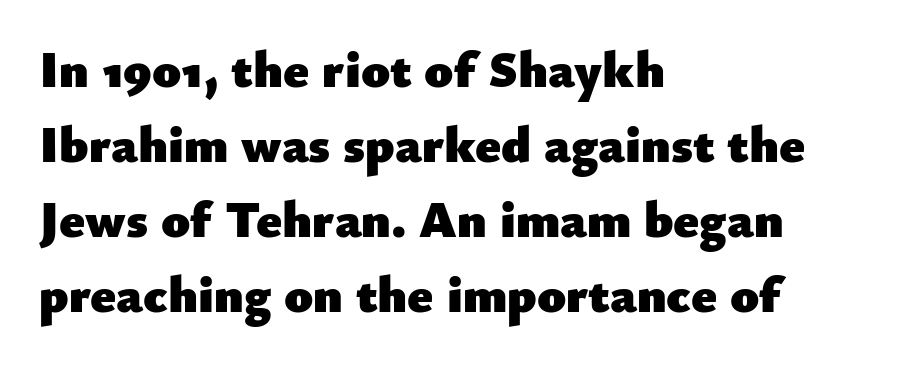
The image shows 52 px heavy sans-serif type, upright; set left-aligned, normal line spacing (1.44x), normal letter spacing, not underlined; low stroke contrast and a small x-height.
